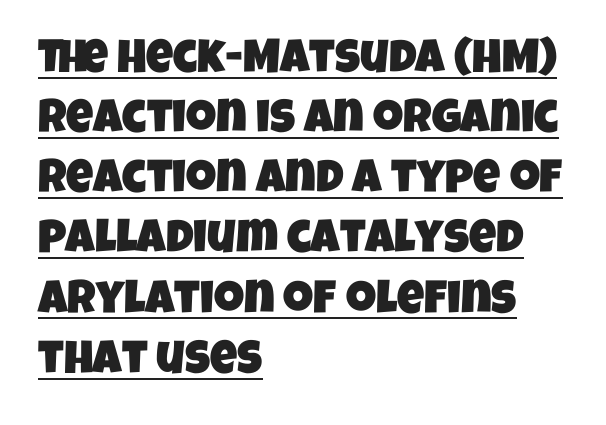
Examine the stroke ends and you'll find no serifs. This sample has the flowing, uneven cadence of proportional lettering. Observe the ordinary spacing: letters are neighbours, not strangers. You can see a thin bar hugging the bottom of the glyphs. The paragraph has a hard left edge and a soft right edge.
